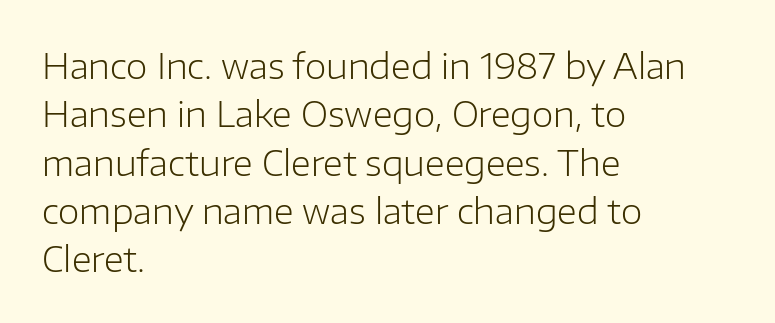
Q: Is the text bold? A: No.
Q: Is the text italic (slanted)? A: No, it is upright.
Q: Is the typeface a serif or a sans-serif typeface? A: Sans-serif.
Q: Is the text underlined? A: No.
Q: How is the paragraph aligned? A: Left-aligned.
Q: Is the spacing between letters normal or unusually wide? A: Normal.
Q: Is the spacing between lines tight, normal or loose? A: Normal.
Q: Width (condensed, normal, or wide)? A: Normal.
Q: Stroke contrast? A: Low.
Q: x-height? A: Medium.
Q: Monospaced? A: No.
